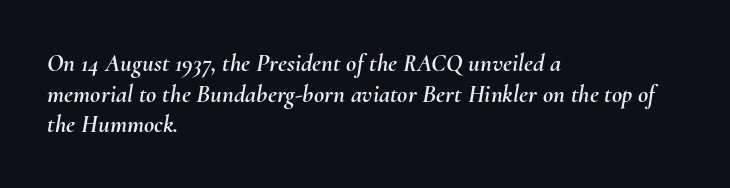
This is oblique type, the kind used for emphasis or titles. Here the glyphs are tracked normally, forming tight word shapes. The paragraph shown leans on its left margin. Underlining? Definitely not there.
